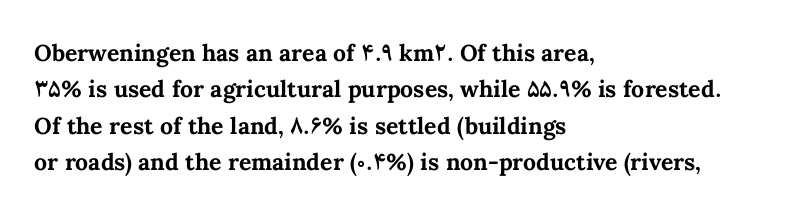
The image shows 23 px bold type, upright; set left-aligned, normal line spacing (1.58x), normal letter spacing, not underlined.
